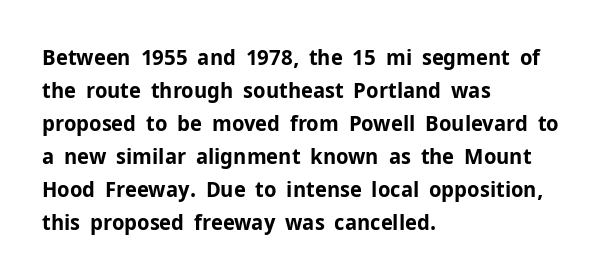
Q: Is the text bold? A: Yes.
Q: Is the text italic (slanted)? A: No, it is upright.
Q: Is the text underlined? A: No.
Q: How is the paragraph aligned? A: Left-aligned.
Q: Is the spacing between letters normal or unusually wide? A: Normal.
Q: Is the spacing between lines tight, normal or loose? A: Normal.
